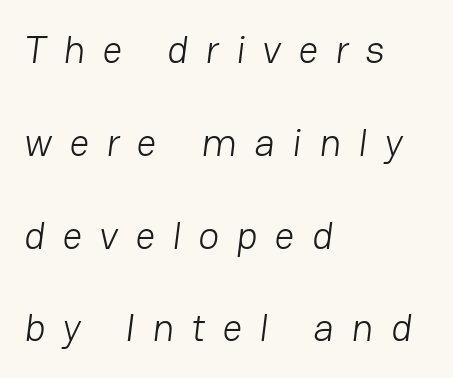
{"serif": "no", "bold": "no", "weight": "light", "width": "normal", "stroke_contrast": "low", "x_height": "medium", "monospaced": "no", "underline": "no", "align": "left", "line_spacing": "loose", "line_spacing_ratio": 2.38, "letter_spacing": "wide", "letter_spacing_em": 0.44, "glyph_px": 39}
